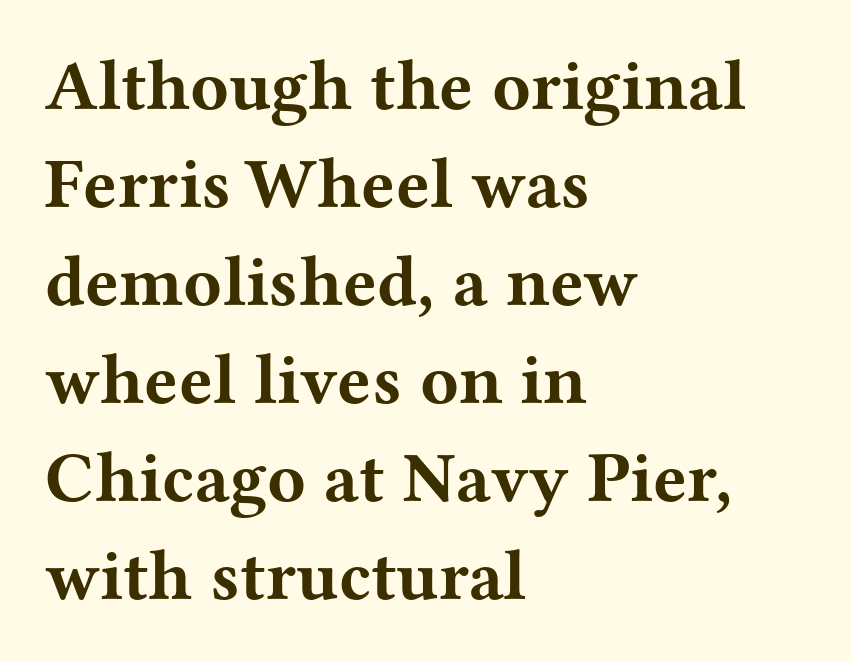
Q: Is the text bold? A: Yes.
Q: Is the text italic (slanted)? A: No, it is upright.
Q: Is the typeface a serif or a sans-serif typeface? A: Serif.
Q: Is the text underlined? A: No.
Q: How is the paragraph aligned? A: Left-aligned.
Q: Is the spacing between letters normal or unusually wide? A: Normal.
Q: Is the spacing between lines tight, normal or loose? A: Normal.
Q: Width (condensed, normal, or wide)? A: Wide.
Q: Stroke contrast? A: Medium.
Q: x-height? A: Medium.
Q: Monospaced? A: No.
